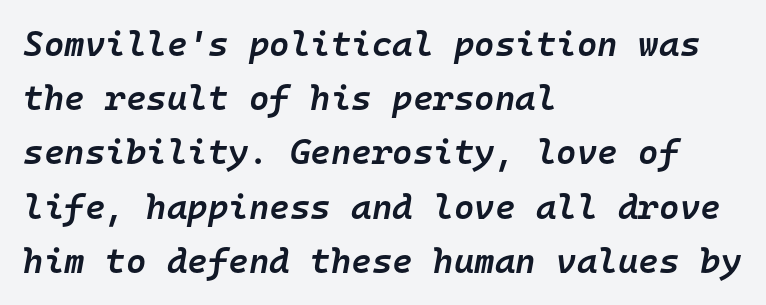
Q: Is the text bold? A: Semi-bold.
Q: Is the text italic (slanted)? A: Yes, it leans right by about 10 degrees.
Q: Is the text underlined? A: No.
Q: How is the paragraph aligned? A: Left-aligned.
Q: Is the spacing between letters normal or unusually wide? A: Normal.
Q: Is the spacing between lines tight, normal or loose? A: Normal.
Q: Width (condensed, normal, or wide)? A: Normal.
Q: Stroke contrast? A: Low.
Q: x-height? A: Medium.
Q: Monospaced? A: Yes.
